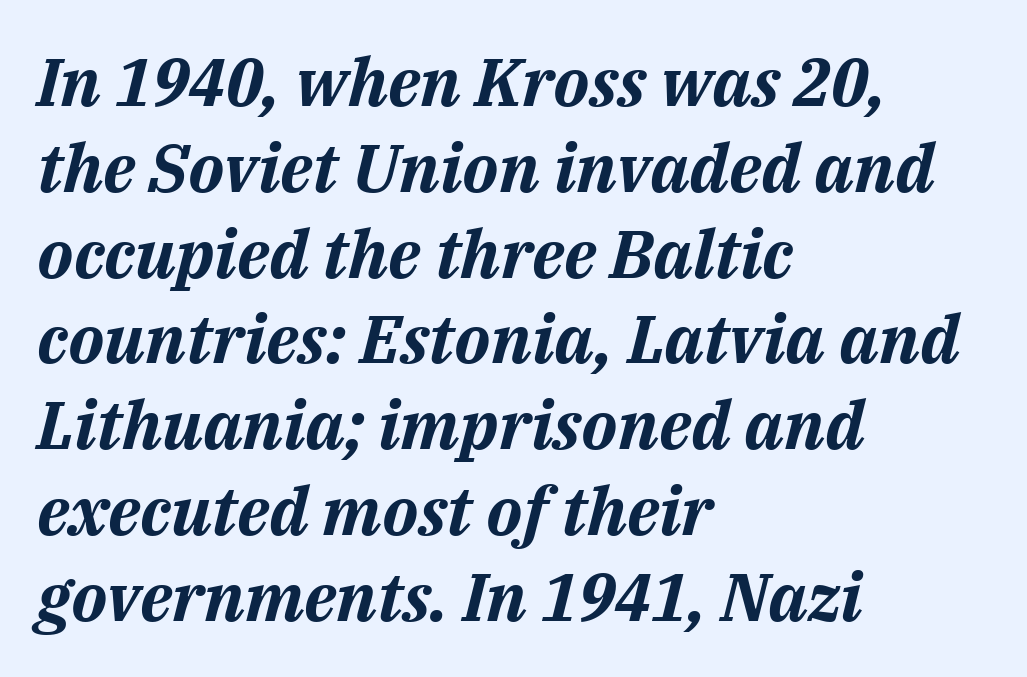
The image shows 67 px bold type, italic (leaning right); set left-aligned, normal line spacing (1.28x), normal letter spacing, not underlined; medium stroke contrast and a medium x-height.
